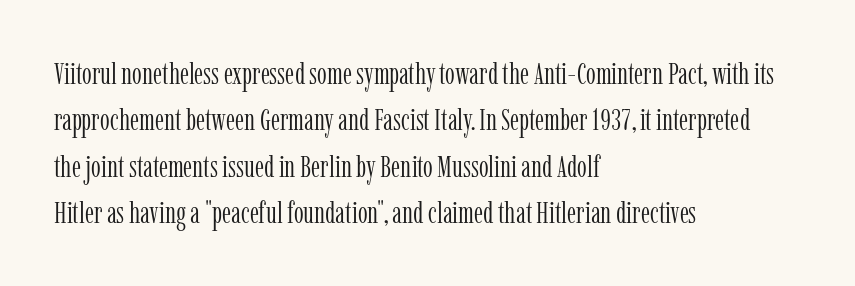
Q: Is the text bold? A: No.
Q: Is the text italic (slanted)? A: No, it is upright.
Q: Is the typeface a serif or a sans-serif typeface? A: Serif.
Q: Is the text underlined? A: No.
Q: How is the paragraph aligned? A: Left-aligned.
Q: Is the spacing between letters normal or unusually wide? A: Normal.
Q: Is the spacing between lines tight, normal or loose? A: Normal.
Q: Width (condensed, normal, or wide)? A: Condensed.
Q: Stroke contrast? A: Low.
Q: x-height? A: Medium.
Q: Monospaced? A: No.
